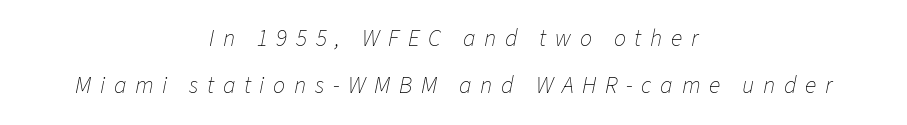
The area under the type is left untouched. Line spacing here is loose. Weight: not bold — regular or lighter. Rendered with sloped, italic letterforms. Does the copy run flush right? No — it is centered line by line.
